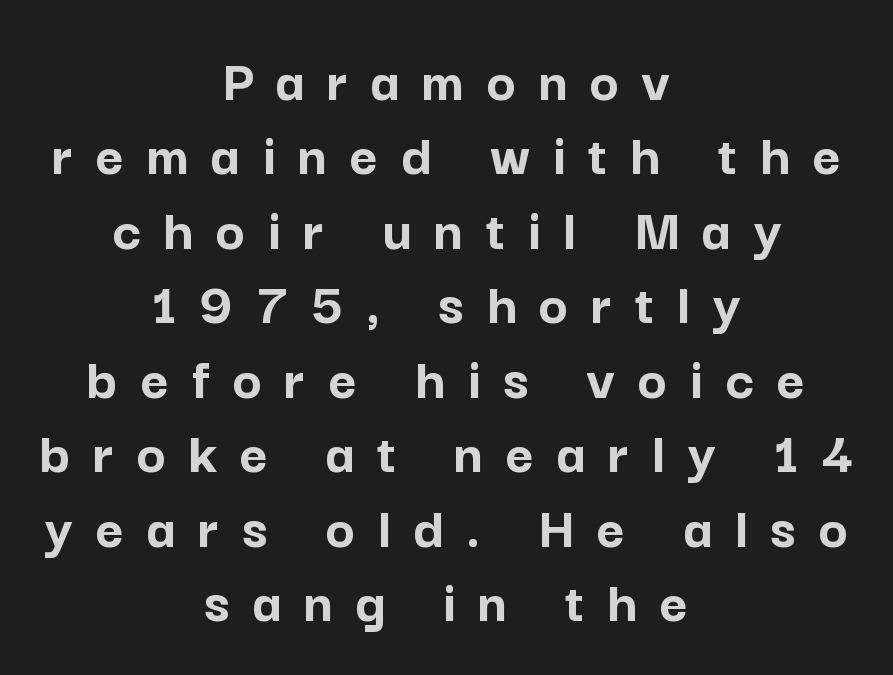
Loose tracking; the words dissolve into strings of separated letters. These lines carry a lot of weight — the face is fully bold. The face used here is proportionally spaced, like ordinary book or web type. Italic: no, the glyphs are upright roman.
